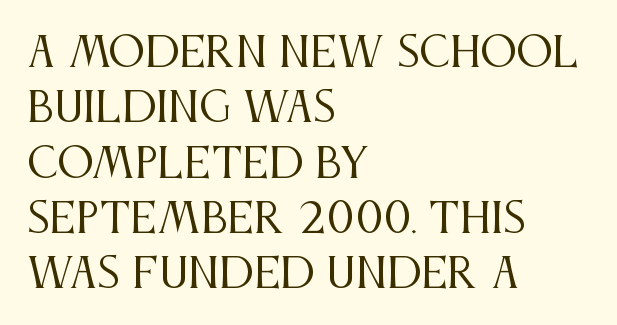
{"serif": "yes", "italic": "no", "bold": "no", "weight": "regular", "width": "condensed", "stroke_contrast": "medium", "x_height": "large", "monospaced": "no", "underline": "no", "align": "left", "line_spacing": "normal", "line_spacing_ratio": 1.35, "letter_spacing": "normal", "letter_spacing_em": 0.0, "glyph_px": 41}
